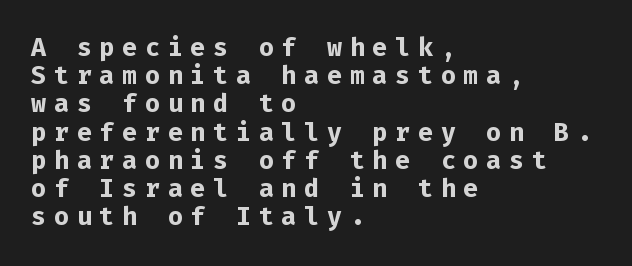
The image shows 25 px bold type, upright; set left-aligned, tight line spacing (1.13x), unusually wide letter spacing (+0.31 em), not underlined.
